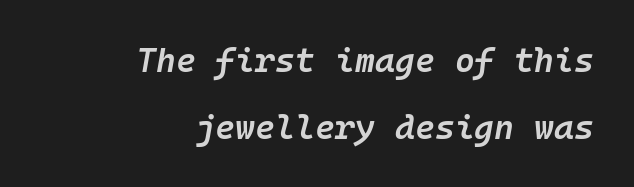
Rendered with sloped, italic letterforms. A typesetter would call this leading open, well beyond the default. The font is running at a semibold setting, under full bold. The paragraph has a hard right edge and a soft left edge.
